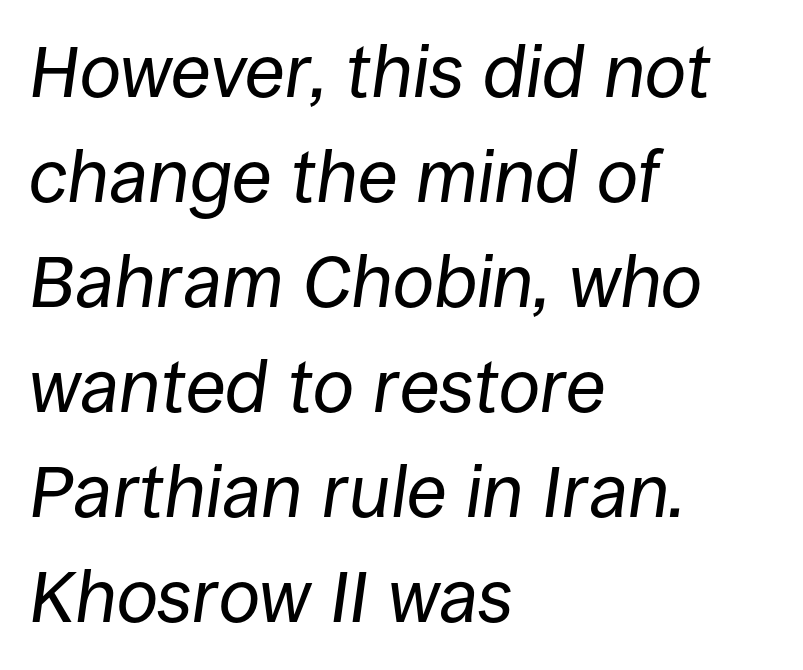
Does the leading feel generous? No, just average. Looks like regular typesetting: each glyph gets only the width it needs. The zone under the glyphs is completely vacant. Nothing heavy about these letters — not bold at all.
